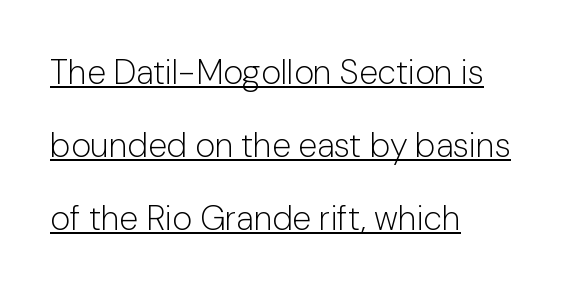
The image shows 34 px light sans-serif type, upright; set left-aligned, loose line spacing (2.14x), normal letter spacing, underlined; low stroke contrast and a medium x-height.
